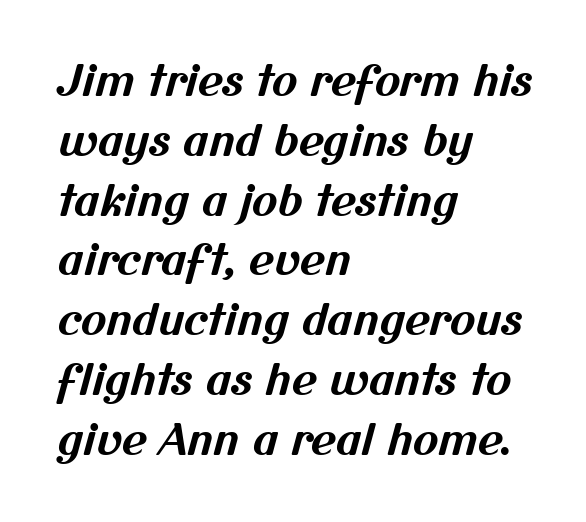
The image shows 43 px bold sans-serif type; set left-aligned, normal line spacing (1.39x), normal letter spacing, not underlined; medium stroke contrast and a medium x-height.
